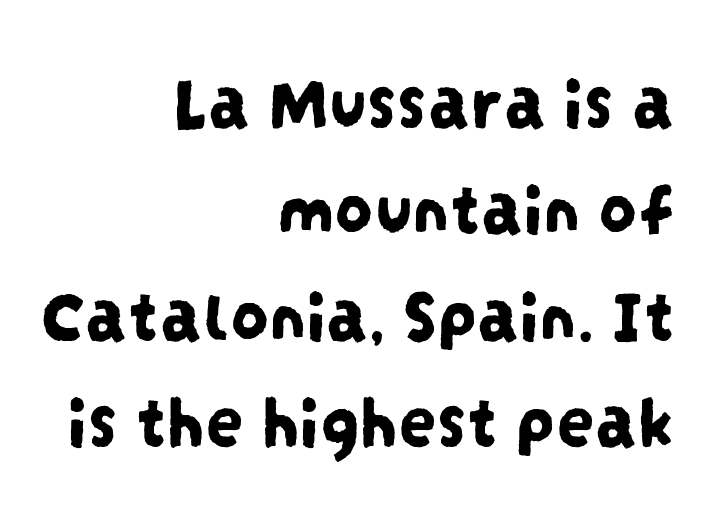
Evenly set lines give the paragraph a standard silhouette. These lines stack with their right ends in a neat column. Nothing sits at the stroke ends, so this counts as sans-serif. Is the letter spacing exaggerated? No — it looks like the ordinary default. Rule under the text: the space is simply empty. The passage shown is typed in a proportional face where columns would drift.
